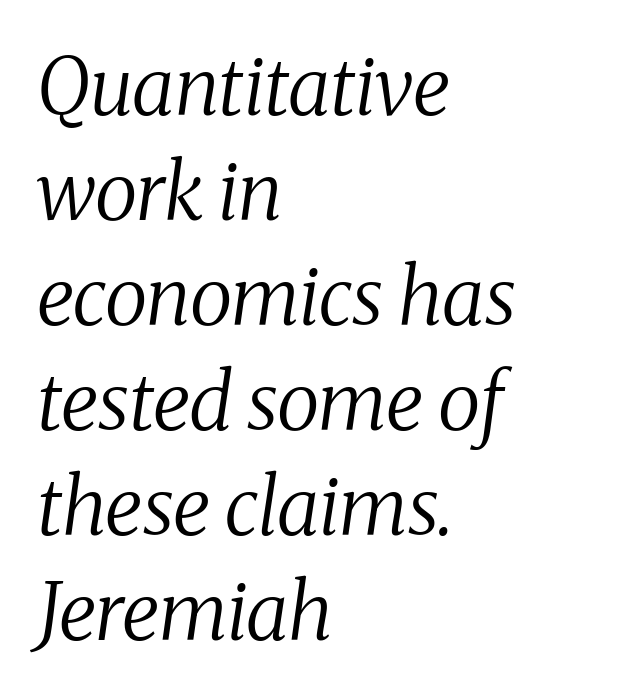
Whoever set this chose a conventional vertical rhythm. Layout note: lines flush left. Note the varied advance widths — an 'i' is clearly narrower than an 'm'. The area under the type is left untouched. Every character sits at an angle, as italics do. Stroke thickness stays within the range of a standard reading face or lighter.
